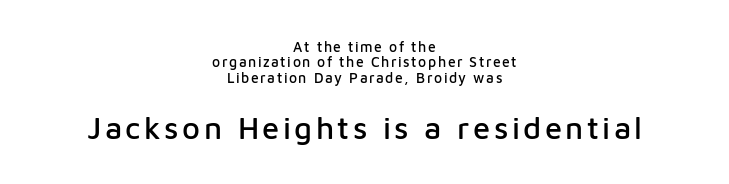
{"serif": "no", "italic": "no", "width": "normal", "stroke_contrast": "low", "x_height": "medium", "monospaced": "no", "underline": "no", "align": "center", "line_spacing": "tight", "line_spacing_ratio": 1.1, "larger_block": "second", "size_ratio": 2.21, "glyph_px": 31}
